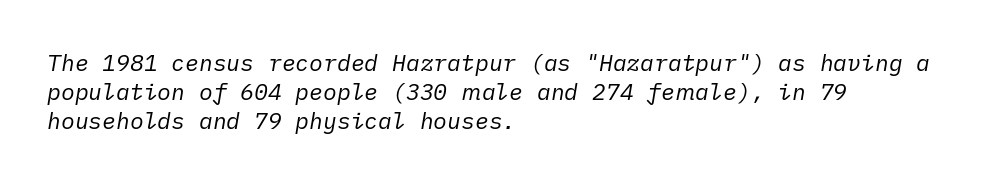
The gaps between neighbouring characters are ordinary and unremarkable. Just letters on the line, the space beneath them empty. The passage is arranged the way most books set body copy — flush left. Italic: yes, the glyphs are oblique. The weight would be labelled regular, book, light, or lighter still.
